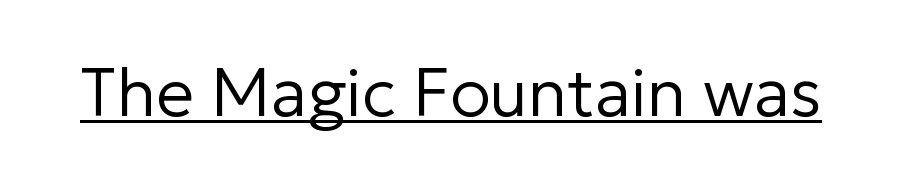
The image shows 67 px regular-weight sans-serif type, upright; set normal letter spacing, underlined; low stroke contrast and a medium x-height.
